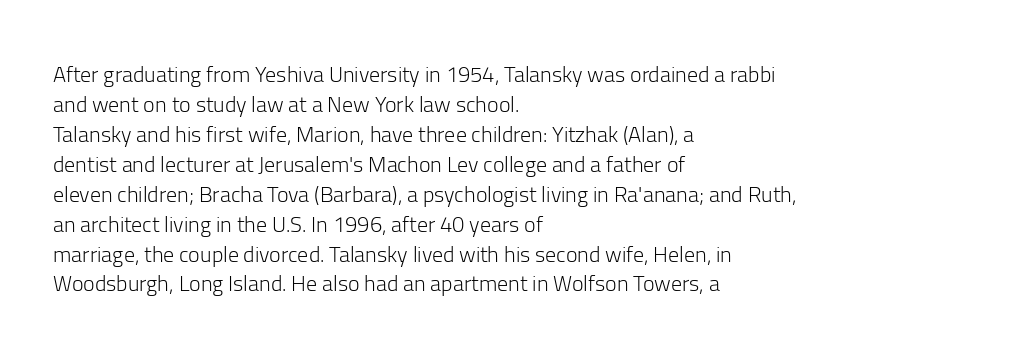
The image shows 22 px text type, upright; set left-aligned, normal line spacing (1.36x), normal letter spacing, not underlined.
